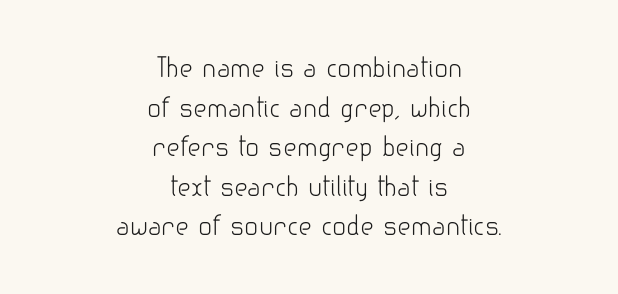
Q: Is the text bold? A: No.
Q: Is the text italic (slanted)? A: No, it is upright.
Q: Is the text underlined? A: No.
Q: How is the paragraph aligned? A: Centered.
Q: Is the spacing between letters normal or unusually wide? A: Normal.
Q: Is the spacing between lines tight, normal or loose? A: Normal.
